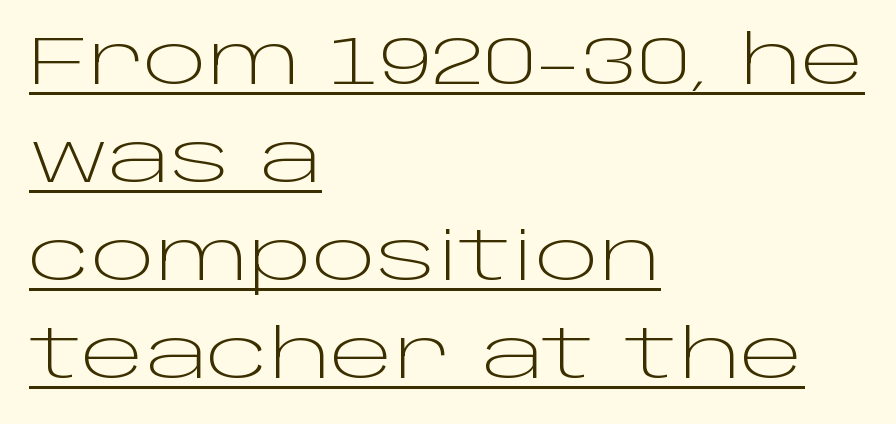
The image shows 68 px light, wide sans-serif type, upright; set left-aligned, normal line spacing (1.44x), normal letter spacing, underlined; low stroke contrast and a large x-height.
